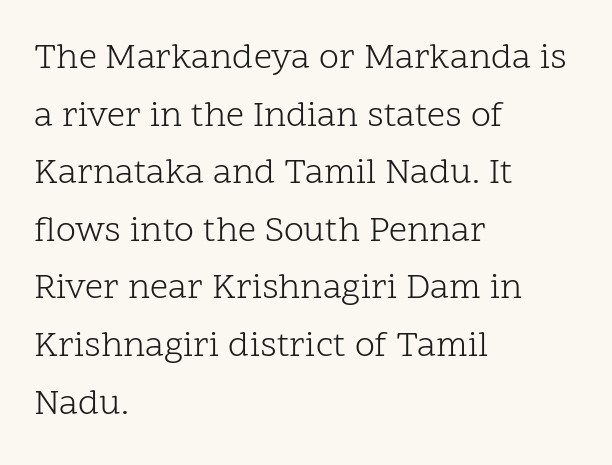
The tracking reads as untouched default to a designer's eye. Beneath every word, the page is bare. In terms of leading, this rendering sits right in the middle. When letters stand straight like this, we call the style roman or upright.
